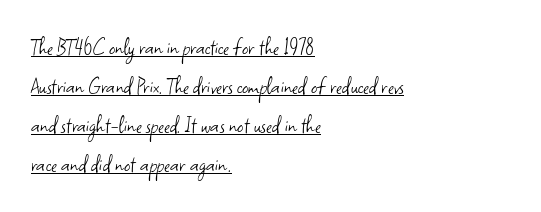
{"bold": "no", "underline": "yes", "align": "left", "line_spacing": "normal", "line_spacing_ratio": 1.56, "letter_spacing": "normal", "letter_spacing_em": 0.0, "glyph_px": 25}
